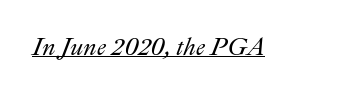
Q: Is the text italic (slanted)? A: Yes, it leans right by about 22 degrees.
Q: Is the text underlined? A: Yes.
Q: Is the spacing between letters normal or unusually wide? A: Normal.
